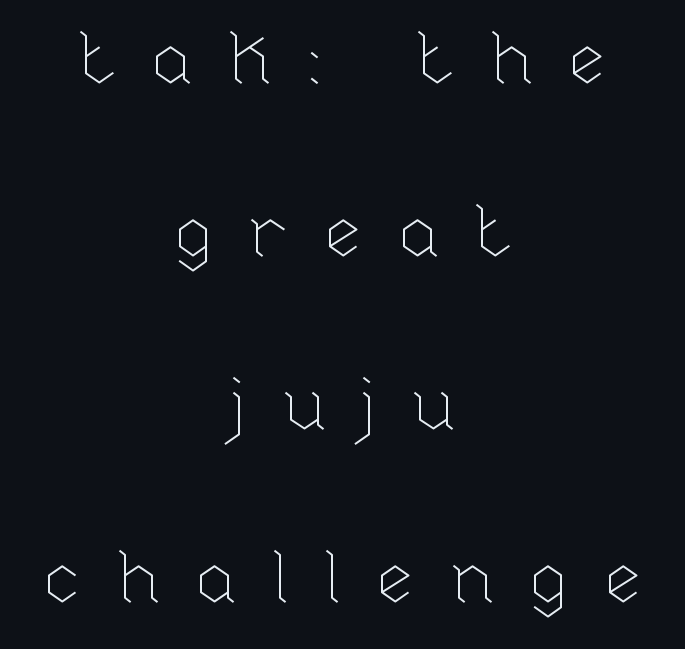
Q: Is the text bold? A: No.
Q: Is the text italic (slanted)? A: No, it is upright.
Q: Is the text underlined? A: No.
Q: How is the paragraph aligned? A: Centered.
Q: Is the spacing between letters normal or unusually wide? A: Unusually wide.
Q: Is the spacing between lines tight, normal or loose? A: Loose.
Q: Width (condensed, normal, or wide)? A: Normal.
Q: Stroke contrast? A: Low.
Q: x-height? A: Medium.
Q: Monospaced? A: No.
